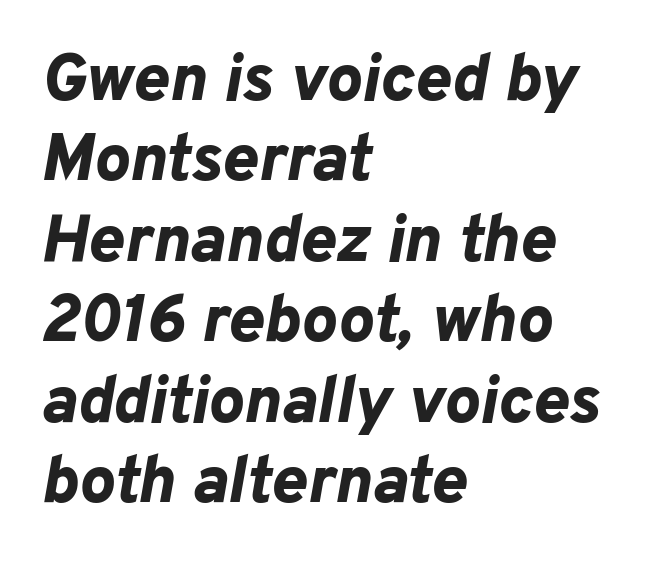
{"italic": "yes", "lean": "right", "slant_degrees": 10, "bold": "yes", "weight": "bold", "width": "normal", "stroke_contrast": "low", "x_height": "medium", "monospaced": "no", "underline": "no", "align": "left", "line_spacing_ratio": 1.2, "letter_spacing": "normal", "letter_spacing_em": 0.0, "glyph_px": 67}
